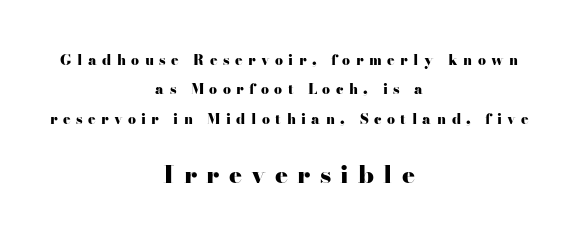
The image shows 24 px bold type, upright; set centered, loose line spacing (2.09x), unusually wide letter spacing (+0.39 em), not underlined; the second (bottom) block is 1.71x larger.
